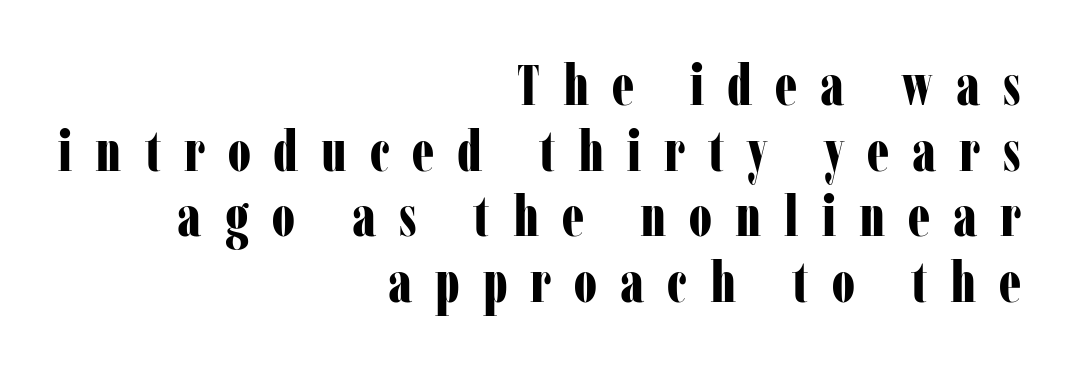
Q: Is the text bold? A: Yes.
Q: Is the text italic (slanted)? A: No, it is upright.
Q: Is the typeface a serif or a sans-serif typeface? A: Serif.
Q: Is the text underlined? A: No.
Q: How is the paragraph aligned? A: Right-aligned.
Q: Is the spacing between letters normal or unusually wide? A: Unusually wide.
Q: Width (condensed, normal, or wide)? A: Condensed.
Q: Stroke contrast? A: Low.
Q: x-height? A: Medium.
Q: Monospaced? A: No.
